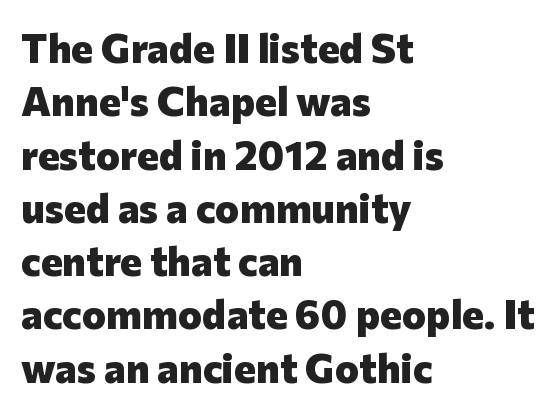
Every character sits straight up, as roman type does. Descenders hang freely into open space. The characters look thick and weighty, a clear bold. Each letter's strokes conclude bluntly, with no projecting serifs. Regular leading. Is this a fixed-width face? No — the glyphs have proportional, varying widths.
